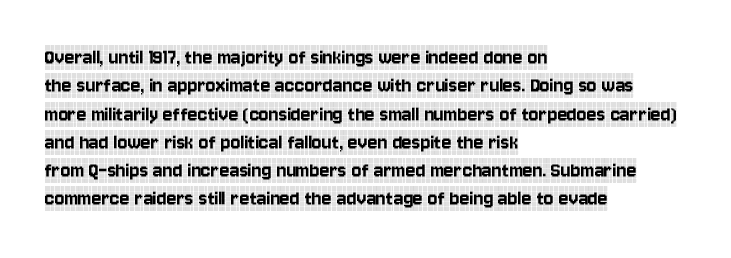
Q: Is the text italic (slanted)? A: No, it is upright.
Q: Is the text underlined? A: No.
Q: How is the paragraph aligned? A: Left-aligned.
Q: Is the spacing between letters normal or unusually wide? A: Normal.
